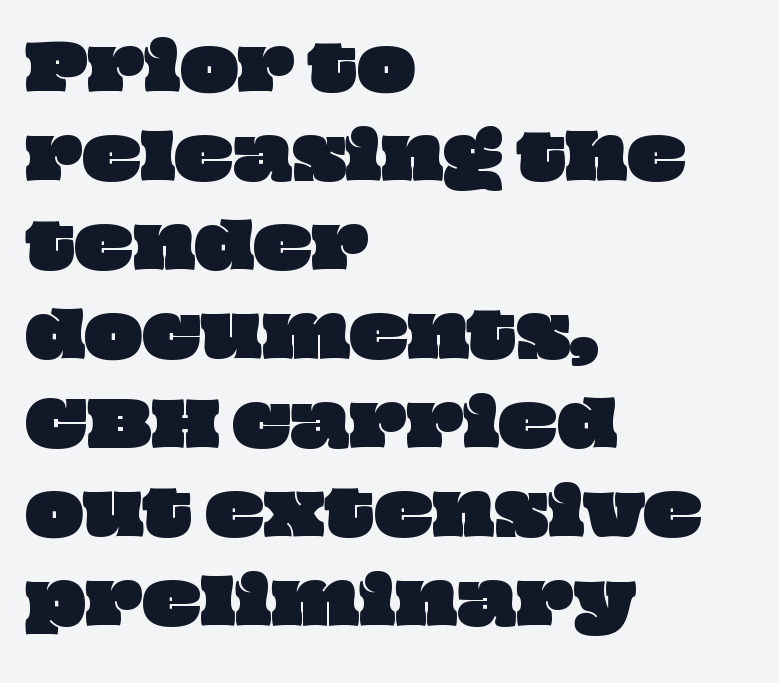
Q: Is the text underlined? A: No.
Q: How is the paragraph aligned? A: Left-aligned.
Q: Is the spacing between letters normal or unusually wide? A: Normal.
Q: Is the spacing between lines tight, normal or loose? A: Normal.
Q: Width (condensed, normal, or wide)? A: Wide.
Q: Stroke contrast? A: Low.
Q: x-height? A: Large.
Q: Monospaced? A: No.
